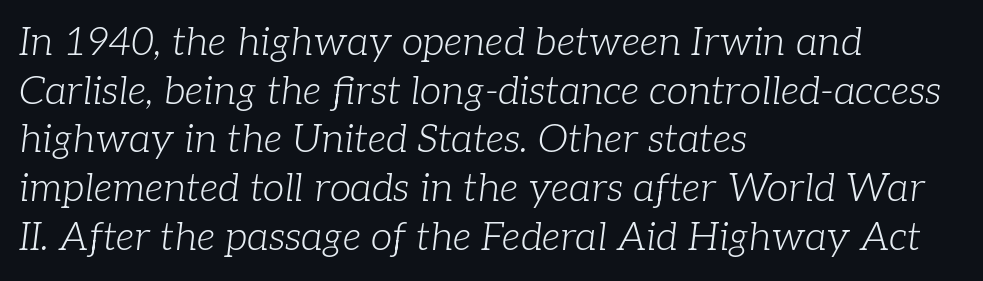
Q: Is the text bold? A: No.
Q: Is the text italic (slanted)? A: Yes, it leans right by about 7 degrees.
Q: Is the typeface a serif or a sans-serif typeface? A: Serif.
Q: Is the text underlined? A: No.
Q: How is the paragraph aligned? A: Left-aligned.
Q: Is the spacing between letters normal or unusually wide? A: Normal.
Q: Is the spacing between lines tight, normal or loose? A: Normal.
Q: Width (condensed, normal, or wide)? A: Normal.
Q: Stroke contrast? A: Low.
Q: x-height? A: Medium.
Q: Monospaced? A: No.
